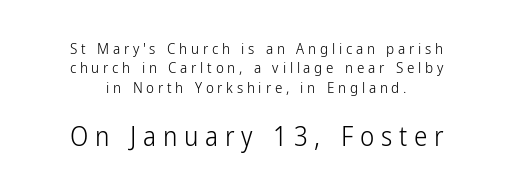
Q: Is the text bold? A: No.
Q: Is the text italic (slanted)? A: No, it is upright.
Q: Is the text underlined? A: No.
Q: Is the spacing between letters normal or unusually wide? A: Unusually wide.
Q: Is the spacing between lines tight, normal or loose? A: Normal.
Q: Which block of text is set in a larger size, the first (top) or the second (bottom)? A: The second (bottom) one.
